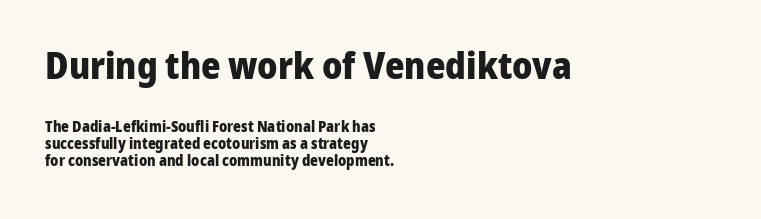
{"serif": "no", "italic": "no", "bold": "yes", "weight": "heavy", "width": "normal", "stroke_contrast": "low", "x_height": "medium", "monospaced": "no", "underline": "no", "align": "left", "line_spacing_ratio": 1.16, "letter_spacing": "normal", "letter_spacing_em": 0.0, "larger_block": "first", "size_ratio": 2.47, "glyph_px": 37}
